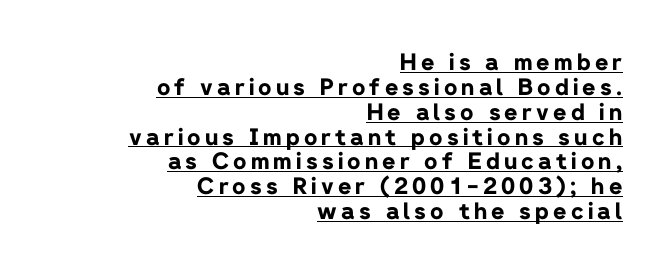
Q: Is the text bold? A: Yes.
Q: Is the text italic (slanted)? A: No, it is upright.
Q: Is the text underlined? A: Yes.
Q: How is the paragraph aligned? A: Right-aligned.
Q: Is the spacing between lines tight, normal or loose? A: Tight.
